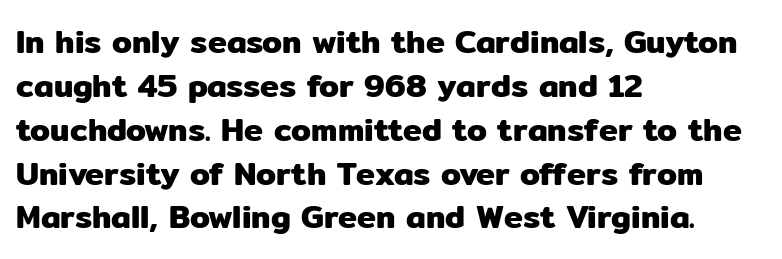
The image shows 32 px sans-serif type, upright; set left-aligned, normal line spacing (1.37x), normal letter spacing, not underlined; low stroke contrast and a medium x-height.
